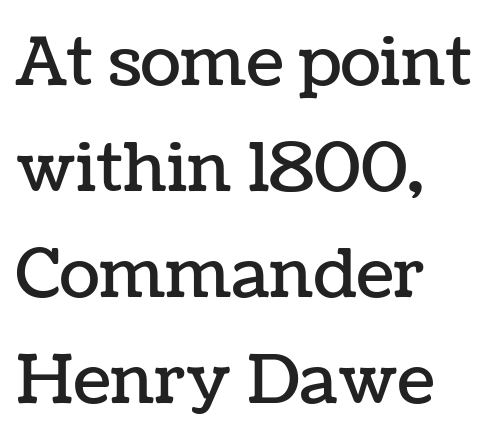
The image shows 67 px text type, upright; set left-aligned, normal line spacing (1.58x), normal letter spacing, not underlined; low stroke contrast and a medium x-height.
